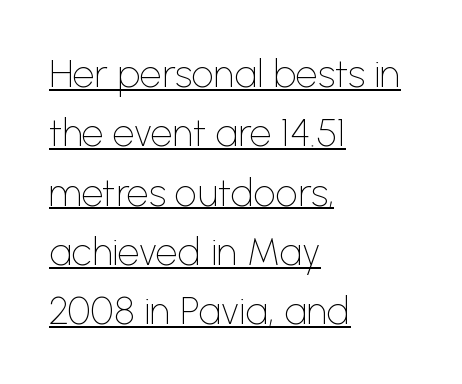
Spacing verdict: proportional, widths tailored to each character. Look at the bottom of the vertical strokes: they stop flat, with no serifs. The typeface has the unassuming heft of standard copy or less. This block has exactly the height ordinary leading produces. Look at the tracking — it's just the regular setting, nothing added.
